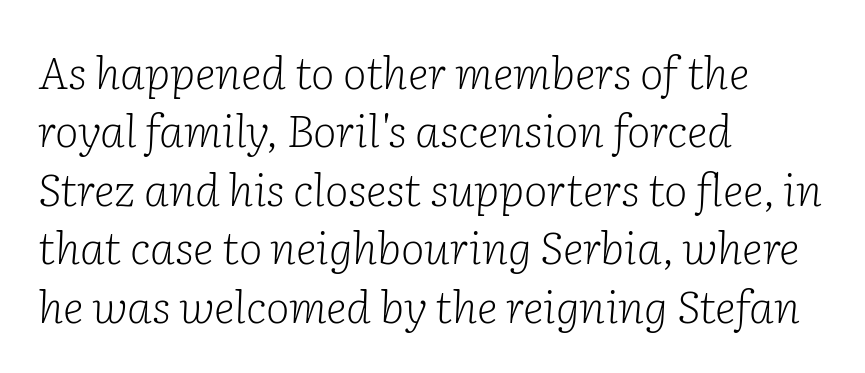
Q: Is the text bold? A: No.
Q: Is the text italic (slanted)? A: Yes, it leans right by about 2 degrees.
Q: Is the typeface a serif or a sans-serif typeface? A: Serif.
Q: Is the text underlined? A: No.
Q: How is the paragraph aligned? A: Left-aligned.
Q: Is the spacing between letters normal or unusually wide? A: Normal.
Q: Is the spacing between lines tight, normal or loose? A: Normal.
Q: Width (condensed, normal, or wide)? A: Normal.
Q: Stroke contrast? A: Low.
Q: x-height? A: Medium.
Q: Monospaced? A: No.
